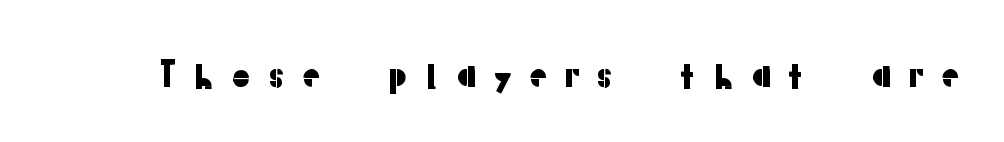
The image shows 35 px sans-serif type, upright; set unusually wide letter spacing (+0.43 em), not underlined; low stroke contrast and a medium x-height.
